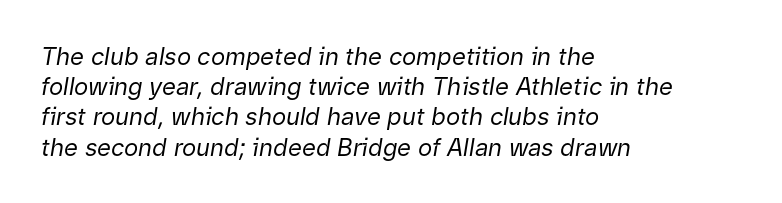
A clean baseline with only descenders dipping below it. Line spacing here is normal. Where is the straight margin? On the left. The letters look calm and open, with moderate or lighter stems.
